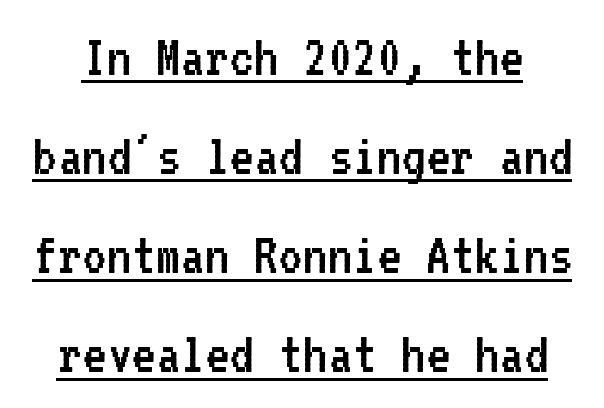
The rendering uses typewriter-style spacing with identical character cells. Caption: lettering with a line underneath. Students, observe: this is what conventionally led text looks like. Nothing sits at the stroke ends, so this counts as sans-serif.
